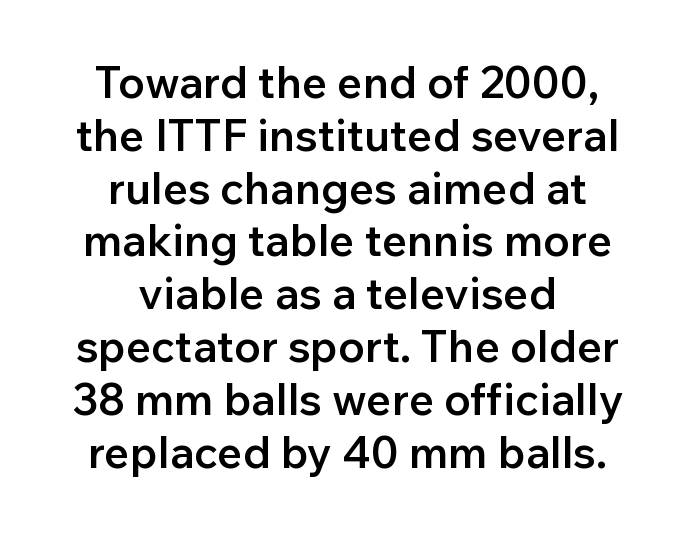
{"serif": "no", "italic": "no", "bold": "semi", "weight": "semibold", "width": "normal", "stroke_contrast": "low", "x_height": "medium", "monospaced": "no", "underline": "no", "align": "center", "line_spacing_ratio": 1.2, "letter_spacing": "normal", "letter_spacing_em": 0.0, "glyph_px": 44}
